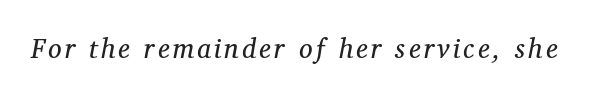
You can tell it's italic because the verticals aren't actually vertical. Lines of text with bare space underneath. The letters look calm and open, with moderate or lighter stems.
